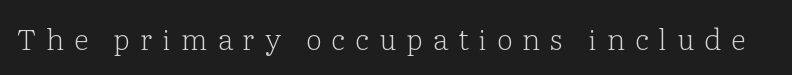
The image shows 29 px light serif type, upright; set unusually wide letter spacing (+0.34 em), not underlined; low stroke contrast and a medium x-height.
